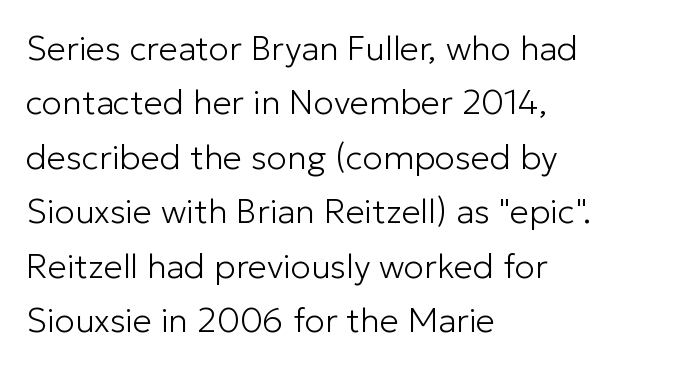
Quick note: underline off. You could not count columns in this text — the font is proportionally spaced. In terms of leading, this rendering sits right in the middle. Observe the ordinary spacing: letters are neighbours, not strangers. The type sits square on the baseline with zero lean.
